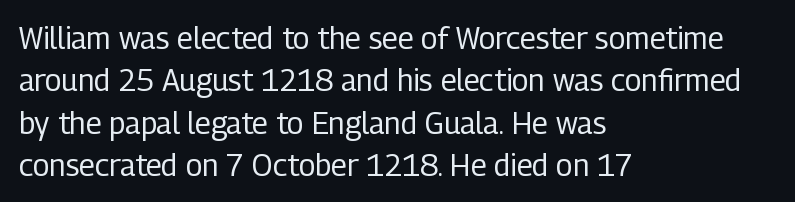
Q: Is the text bold? A: No.
Q: Is the text italic (slanted)? A: No, it is upright.
Q: Is the typeface a serif or a sans-serif typeface? A: Sans-serif.
Q: Is the text underlined? A: No.
Q: How is the paragraph aligned? A: Left-aligned.
Q: Is the spacing between letters normal or unusually wide? A: Normal.
Q: Is the spacing between lines tight, normal or loose? A: Normal.
Q: Width (condensed, normal, or wide)? A: Condensed.
Q: Stroke contrast? A: Low.
Q: x-height? A: Medium.
Q: Monospaced? A: No.
